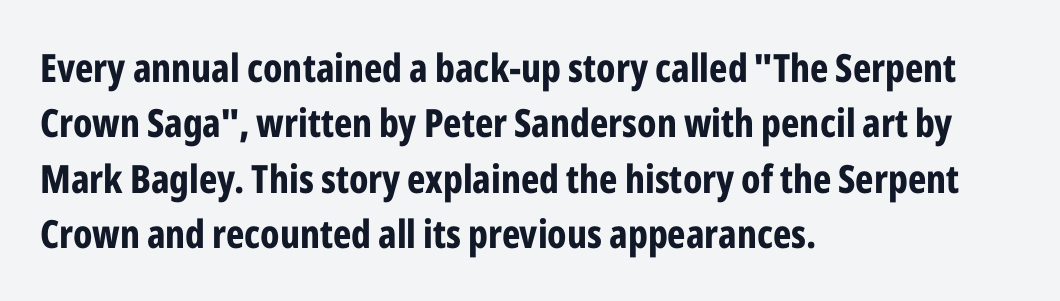
{"serif": "no", "italic": "no", "bold": "yes", "weight": "bold", "width": "condensed", "stroke_contrast": "low", "x_height": "medium", "monospaced": "no", "underline": "no", "align": "left", "line_spacing": "normal", "line_spacing_ratio": 1.42, "letter_spacing": "normal", "letter_spacing_em": 0.0, "glyph_px": 39}
